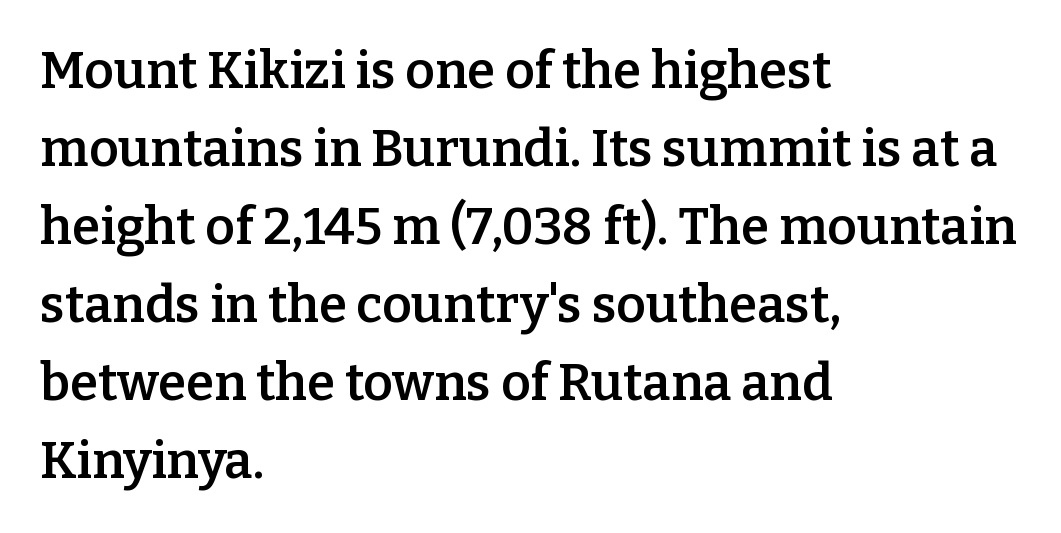
The image shows 51 px semibold serif type, upright; set left-aligned, normal line spacing (1.53x), normal letter spacing, not underlined; low stroke contrast and a medium x-height.
